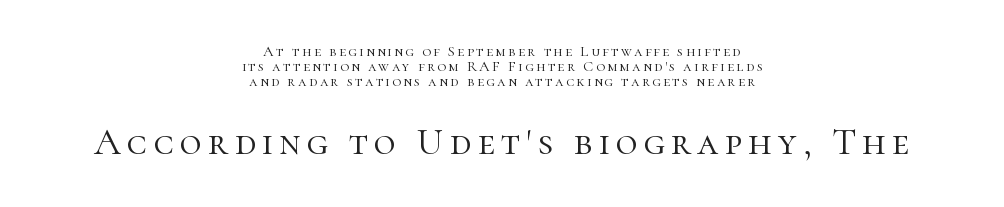
Q: Is the text bold? A: No.
Q: Is the text italic (slanted)? A: No, it is upright.
Q: Is the typeface a serif or a sans-serif typeface? A: Serif.
Q: Is the text underlined? A: No.
Q: How is the paragraph aligned? A: Centered.
Q: Is the spacing between lines tight, normal or loose? A: Tight.
Q: Which block of text is set in a larger size, the first (top) or the second (bottom)? A: The second (bottom) one.
Q: Width (condensed, normal, or wide)? A: Normal.
Q: Stroke contrast? A: High.
Q: x-height? A: Medium.
Q: Monospaced? A: No.
